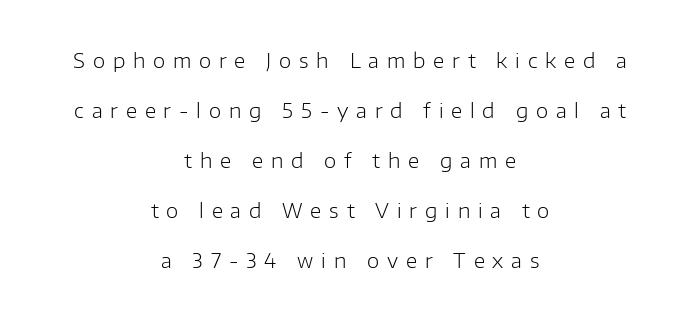
Q: Is the text bold? A: No.
Q: Is the text italic (slanted)? A: No, it is upright.
Q: Is the text underlined? A: No.
Q: How is the paragraph aligned? A: Centered.
Q: Is the spacing between letters normal or unusually wide? A: Unusually wide.
Q: Is the spacing between lines tight, normal or loose? A: Loose.
